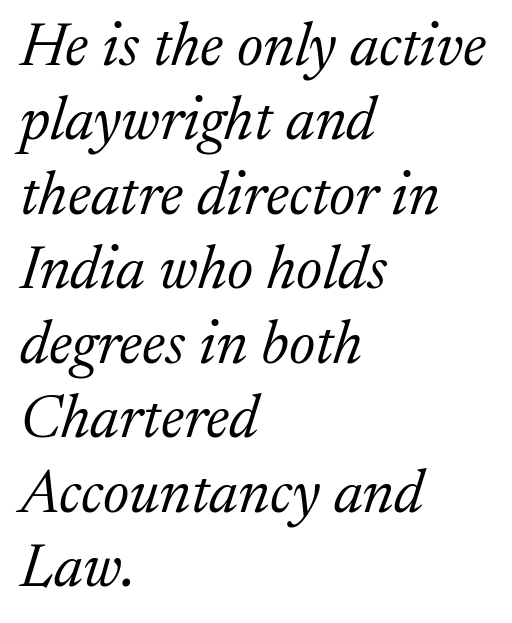
Layout note: lines flush left. A typesetter would call this zero additional tracking. Characters are canted at an angle relative to the baseline's perpendicular. The weight would be labelled regular, book, light, or lighter still. The gap between lines stays unmarked.
